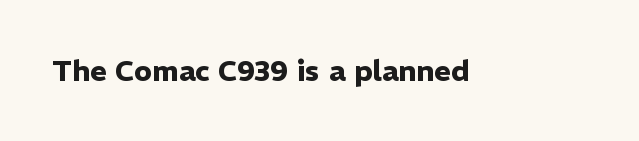
Q: Is the text bold? A: Yes.
Q: Is the text italic (slanted)? A: No, it is upright.
Q: Is the typeface a serif or a sans-serif typeface? A: Sans-serif.
Q: Is the text underlined? A: No.
Q: Is the spacing between letters normal or unusually wide? A: Normal.
Q: Width (condensed, normal, or wide)? A: Normal.
Q: Stroke contrast? A: Low.
Q: x-height? A: Medium.
Q: Monospaced? A: No.
